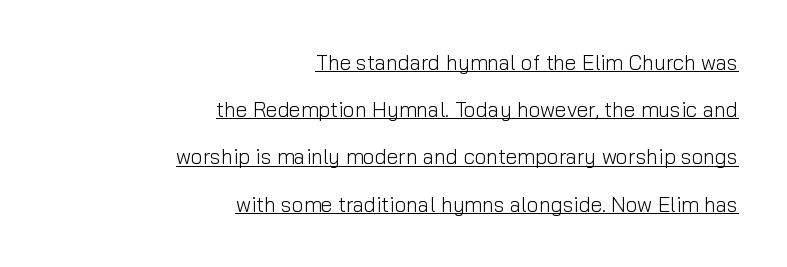
Horizontal alignment here is rightward, an uncommon choice for prose. Default kerning and tracking; the words read as compact shapes. Every character sits straight up, as roman type does. The block of text is sparse from top to bottom, with ample space between rows. Looks like someone drew a line under every word here.
